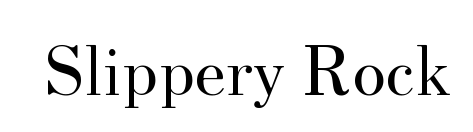
{"serif": "yes", "italic": "no", "bold": "no", "weight": "regular", "width": "normal", "stroke_contrast": "medium", "x_height": "small", "monospaced": "no", "underline": "no", "letter_spacing": "normal", "letter_spacing_em": 0.0, "glyph_px": 72}
